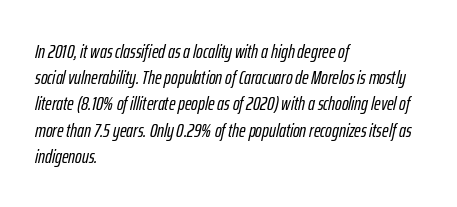
{"italic": "yes", "lean": "right", "slant_degrees": 12, "underline": "no", "align": "left", "line_spacing": "normal", "line_spacing_ratio": 1.31, "letter_spacing": "normal", "letter_spacing_em": 0.0, "glyph_px": 20}
